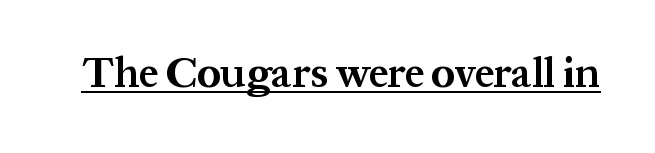
{"serif": "yes", "italic": "no", "bold": "yes", "weight": "bold", "width": "normal", "stroke_contrast": "medium", "x_height": "medium", "monospaced": "no", "underline": "yes", "letter_spacing": "normal", "letter_spacing_em": 0.0, "glyph_px": 42}
